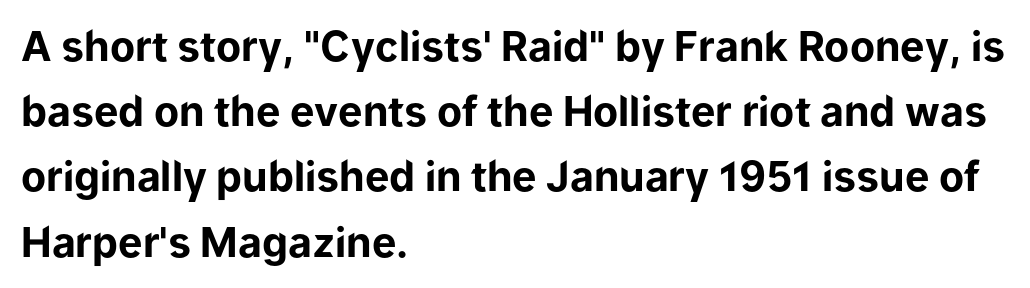
Q: Is the text bold? A: Yes.
Q: Is the text italic (slanted)? A: No, it is upright.
Q: Is the typeface a serif or a sans-serif typeface? A: Sans-serif.
Q: Is the text underlined? A: No.
Q: How is the paragraph aligned? A: Left-aligned.
Q: Is the spacing between letters normal or unusually wide? A: Normal.
Q: Is the spacing between lines tight, normal or loose? A: Normal.
Q: Width (condensed, normal, or wide)? A: Normal.
Q: Stroke contrast? A: Low.
Q: x-height? A: Medium.
Q: Monospaced? A: No.
